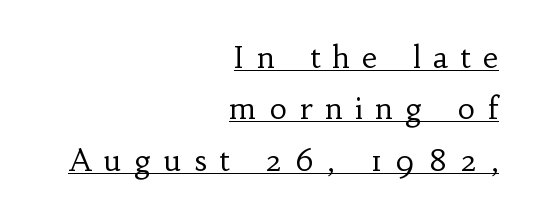
Serif or sans? Serif — the stroke terminals have little feet. Reading down the block, your eye finds every line finishing at a fixed right position. Spacing verdict: proportional, widths tailored to each character. On a weight scale, this lands at 450 or below. The gaps between neighbouring characters are conspicuously large.
